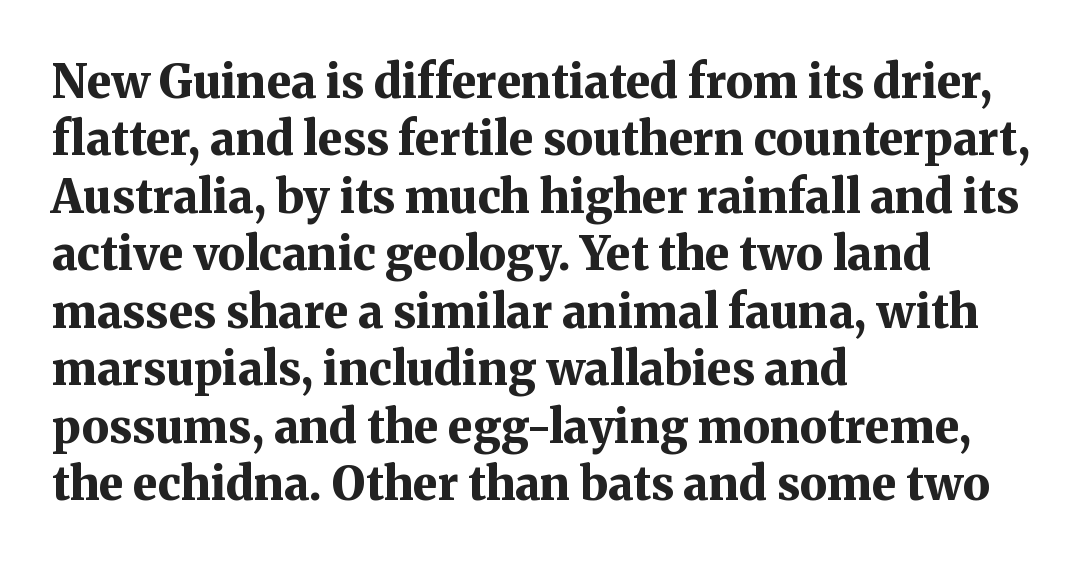
{"serif": "yes", "italic": "no", "bold": "yes", "weight": "bold", "width": "normal", "stroke_contrast": "medium", "x_height": "medium", "monospaced": "no", "underline": "no", "align": "left", "line_spacing": "normal", "line_spacing_ratio": 1.25, "letter_spacing": "normal", "letter_spacing_em": 0.0, "glyph_px": 46}
